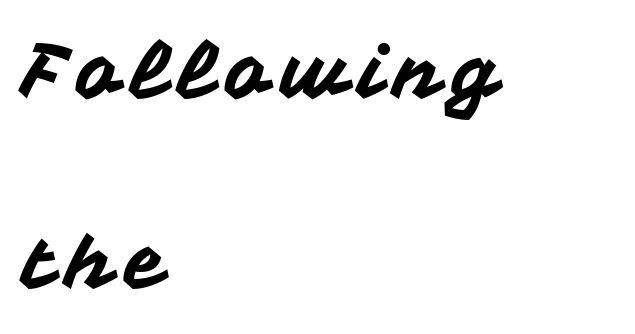
{"serif": "no", "width": "normal", "stroke_contrast": "medium", "x_height": "medium", "monospaced": "no", "underline": "no", "align": "left", "line_spacing": "loose", "line_spacing_ratio": 2.5, "glyph_px": 76}
